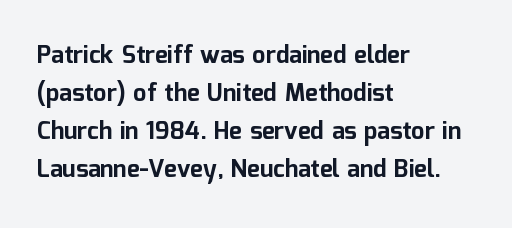
{"italic": "no", "bold": "yes", "underline": "no", "align": "left", "line_spacing": "normal", "line_spacing_ratio": 1.59, "letter_spacing": "normal", "letter_spacing_em": 0.0, "glyph_px": 24}
